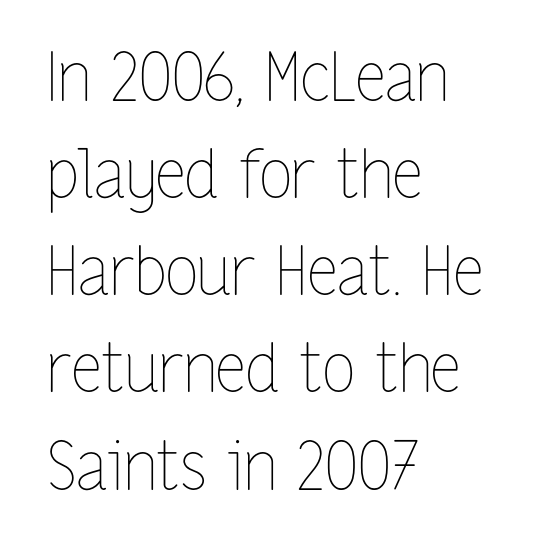
The image shows 67 px thin, condensed type, upright; set left-aligned, normal line spacing (1.45x), normal letter spacing, not underlined; low stroke contrast and a medium x-height.
